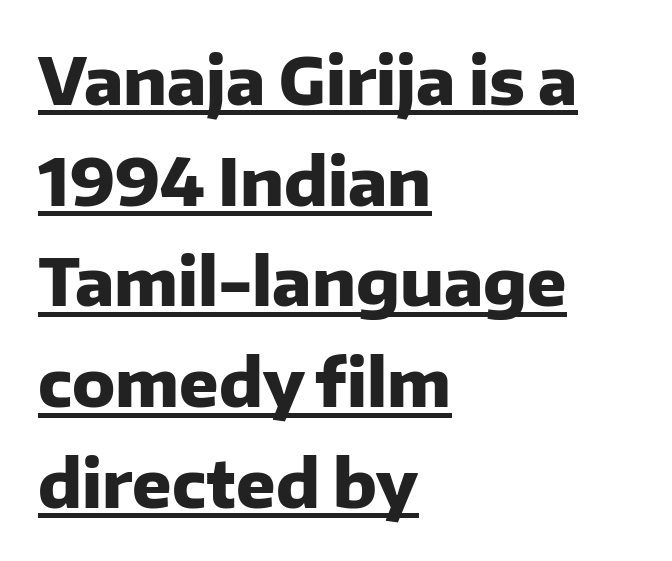
Posture: vertical. Check the space under the baseline: a stroke is drawn there. Observe the absence of serifs on each vertical stroke in this sample. This is heavy type, rendered in bold.
